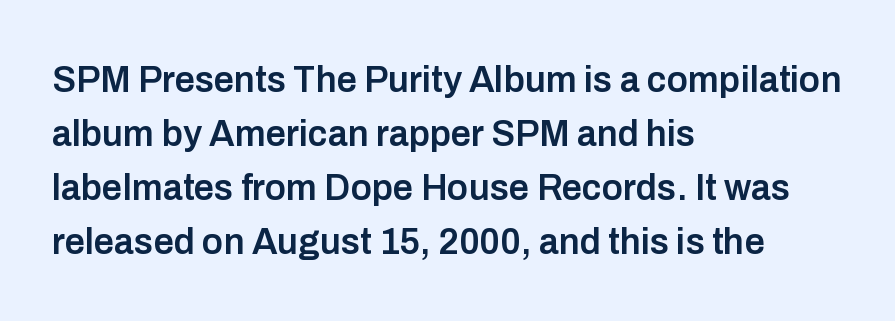
The image shows 36 px semibold sans-serif type, upright; set left-aligned, normal line spacing (1.5x), normal letter spacing, not underlined; low stroke contrast and a medium x-height.
